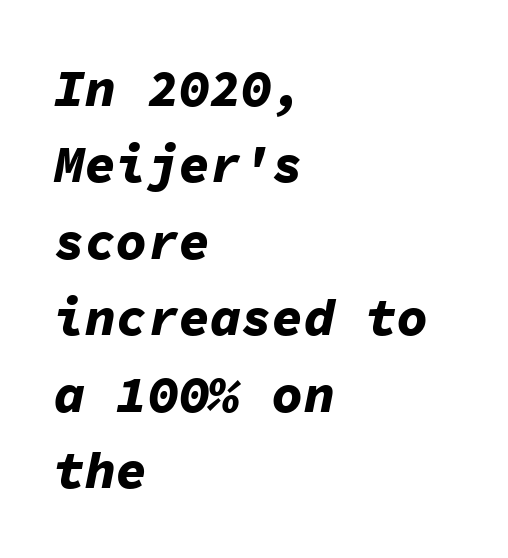
Q: Is the text bold? A: Yes.
Q: Is the text italic (slanted)? A: Yes, it leans right by about 11 degrees.
Q: Is the text underlined? A: No.
Q: How is the paragraph aligned? A: Left-aligned.
Q: Is the spacing between letters normal or unusually wide? A: Normal.
Q: Is the spacing between lines tight, normal or loose? A: Normal.
Q: Width (condensed, normal, or wide)? A: Normal.
Q: Stroke contrast? A: Low.
Q: x-height? A: Medium.
Q: Monospaced? A: Yes.
